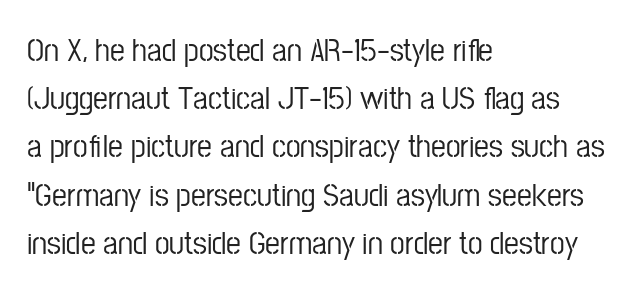
The image shows 33 px condensed sans-serif type, upright; set left-aligned, normal line spacing (1.46x), normal letter spacing, not underlined; low stroke contrast and a medium x-height.
